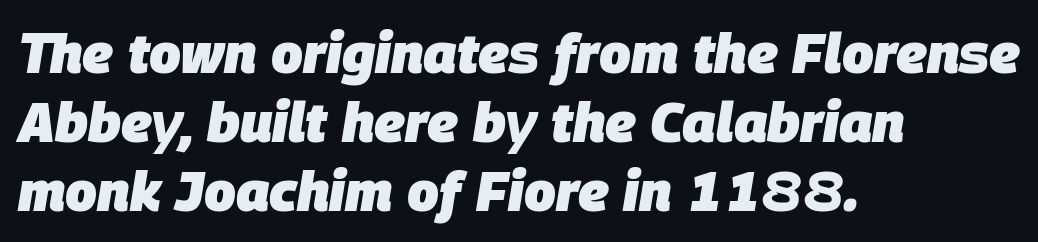
Q: Is the text bold? A: Yes.
Q: Is the text italic (slanted)? A: Yes, it leans right by about 9 degrees.
Q: Is the text underlined? A: No.
Q: How is the paragraph aligned? A: Left-aligned.
Q: Is the spacing between letters normal or unusually wide? A: Normal.
Q: Width (condensed, normal, or wide)? A: Normal.
Q: Stroke contrast? A: Low.
Q: x-height? A: Large.
Q: Monospaced? A: No.
